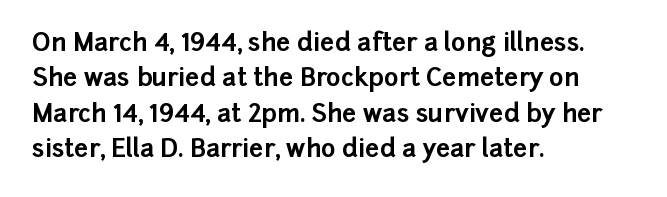
The image shows 25 px bold type, upright; set left-aligned, normal line spacing (1.42x), normal letter spacing, not underlined.
